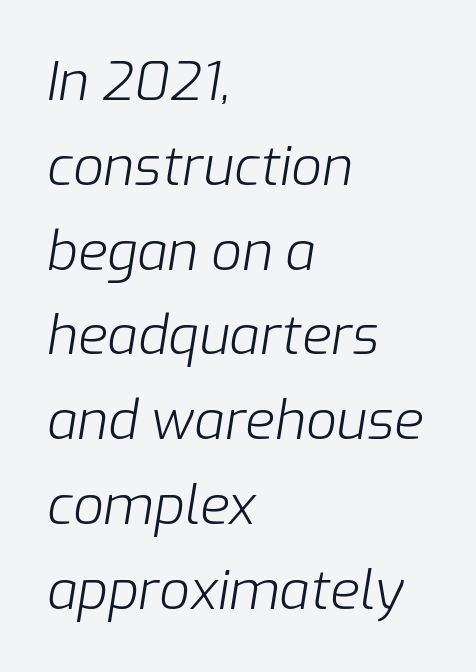
{"italic": "yes", "lean": "right", "slant_degrees": 9, "bold": "no", "weight": "light", "width": "normal", "stroke_contrast": "low", "x_height": "medium", "monospaced": "no", "underline": "no", "align": "left", "line_spacing": "normal", "line_spacing_ratio": 1.57, "letter_spacing": "normal", "letter_spacing_em": 0.0, "glyph_px": 54}
